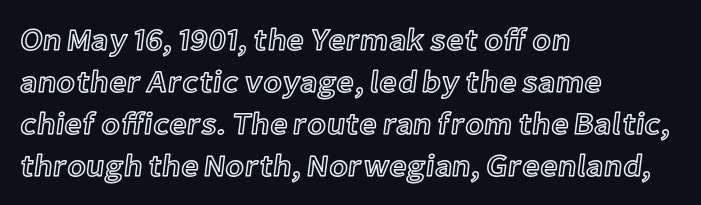
Q: Is the text italic (slanted)? A: Yes.
Q: Is the text underlined? A: No.
Q: How is the paragraph aligned? A: Left-aligned.
Q: Is the spacing between letters normal or unusually wide? A: Normal.
Q: Is the spacing between lines tight, normal or loose? A: Normal.
Q: Width (condensed, normal, or wide)? A: Normal.
Q: x-height? A: Medium.
Q: Monospaced? A: No.
